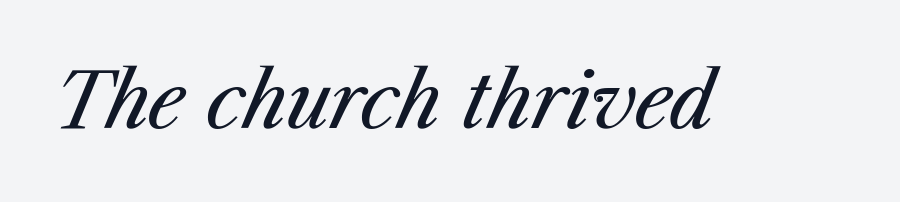
This rendering features lettering with no underline. Would a proofreader flag this as italicized? Yes. Looks like regular typesetting: each glyph gets only the width it needs. Ink coverage per letter is moderate at most. There is no visible air inserted between adjacent glyphs.
